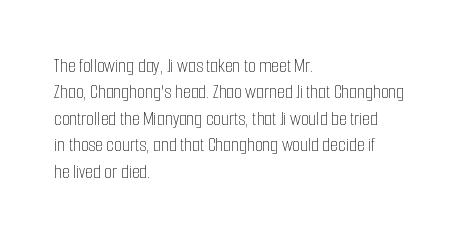
{"italic": "no", "bold": "no", "underline": "no", "align": "left", "line_spacing": "normal", "line_spacing_ratio": 1.32, "letter_spacing": "normal", "letter_spacing_em": 0.0, "glyph_px": 20}
